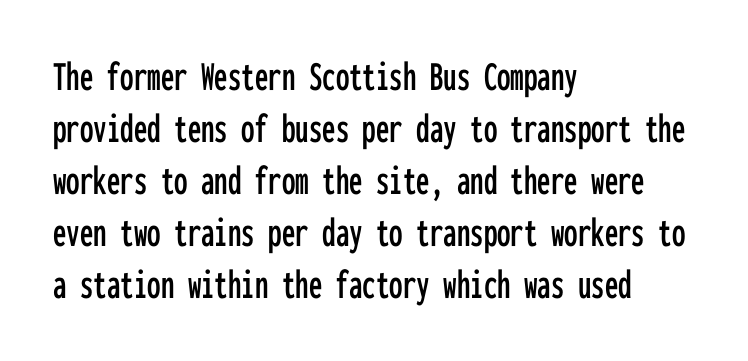
{"serif": "no", "italic": "no", "width": "condensed", "stroke_contrast": "low", "x_height": "medium", "monospaced": "yes", "underline": "no", "align": "left", "line_spacing_ratio": 1.21, "letter_spacing": "normal", "letter_spacing_em": 0.0, "glyph_px": 43}
